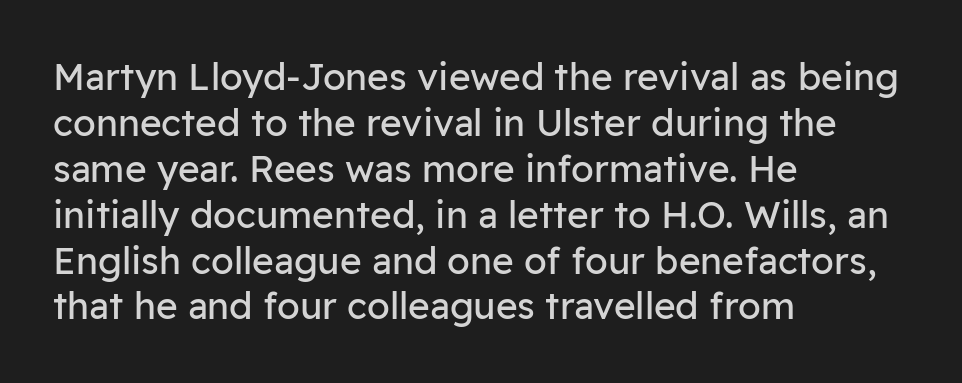
Q: Is the text bold? A: No.
Q: Is the text italic (slanted)? A: No, it is upright.
Q: Is the typeface a serif or a sans-serif typeface? A: Sans-serif.
Q: Is the text underlined? A: No.
Q: How is the paragraph aligned? A: Left-aligned.
Q: Is the spacing between letters normal or unusually wide? A: Normal.
Q: Width (condensed, normal, or wide)? A: Normal.
Q: Stroke contrast? A: Low.
Q: x-height? A: Medium.
Q: Monospaced? A: No.
